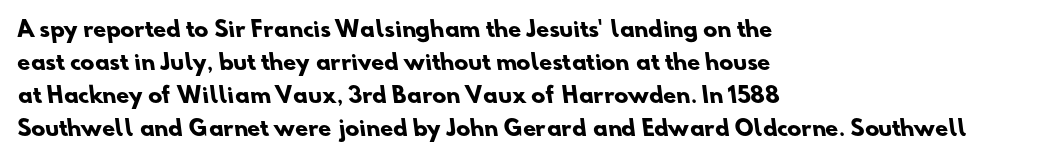
Compared with a centered layout, this one pins lines to the left instead. Letter spacing: default. Type without underlining. Heavy-handed strokes throughout: this text is bold. Students, observe: this is what conventionally led text looks like.
